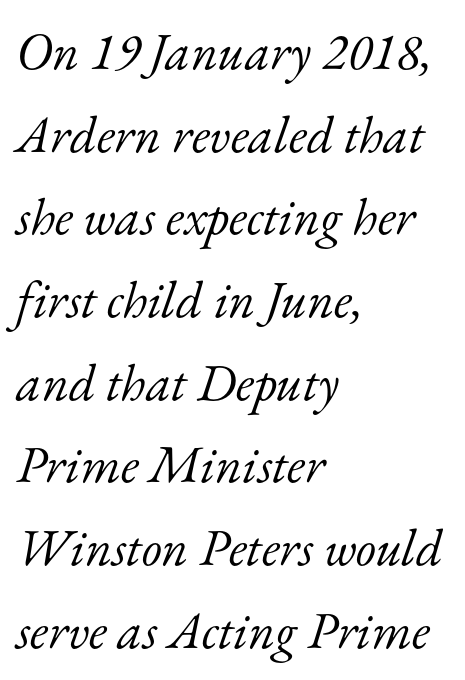
Is the type slanted? Yes — the strokes lean at a clear angle. Are there feet on the stems? There are — it's a serif. Varying glyph widths throughout — classic text-font behaviour. There is no visible air inserted between adjacent glyphs. Vertically, the passage feels balanced, rows spaced as you'd expect. Horizontal alignment here is leftward, the default for most running prose.
